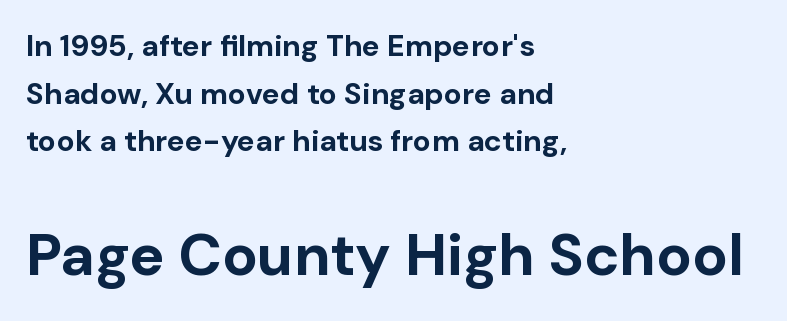
{"serif": "no", "italic": "no", "bold": "yes", "weight": "bold", "width": "normal", "stroke_contrast": "low", "x_height": "medium", "monospaced": "no", "underline": "no", "align": "left", "line_spacing": "normal", "line_spacing_ratio": 1.59, "letter_spacing": "normal", "letter_spacing_em": 0.0, "larger_block": "second", "size_ratio": 1.97, "glyph_px": 59}
